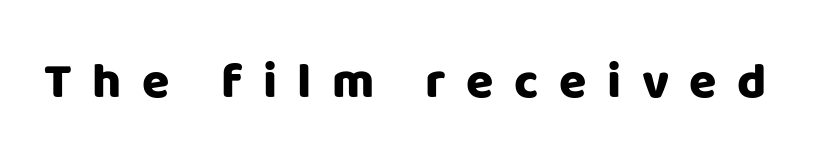
Q: Is the text bold? A: Yes.
Q: Is the text italic (slanted)? A: No, it is upright.
Q: Is the typeface a serif or a sans-serif typeface? A: Sans-serif.
Q: Is the text underlined? A: No.
Q: Is the spacing between letters normal or unusually wide? A: Unusually wide.
Q: Width (condensed, normal, or wide)? A: Normal.
Q: Stroke contrast? A: Low.
Q: x-height? A: Large.
Q: Monospaced? A: No.
